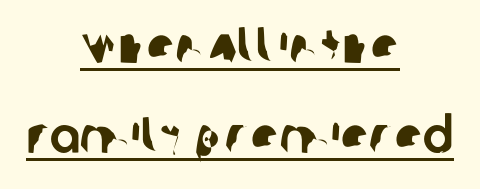
The image shows 51 px sans-serif type; set centered, line spacing 1.77x, normal letter spacing, underlined; low stroke contrast and a large x-height.
